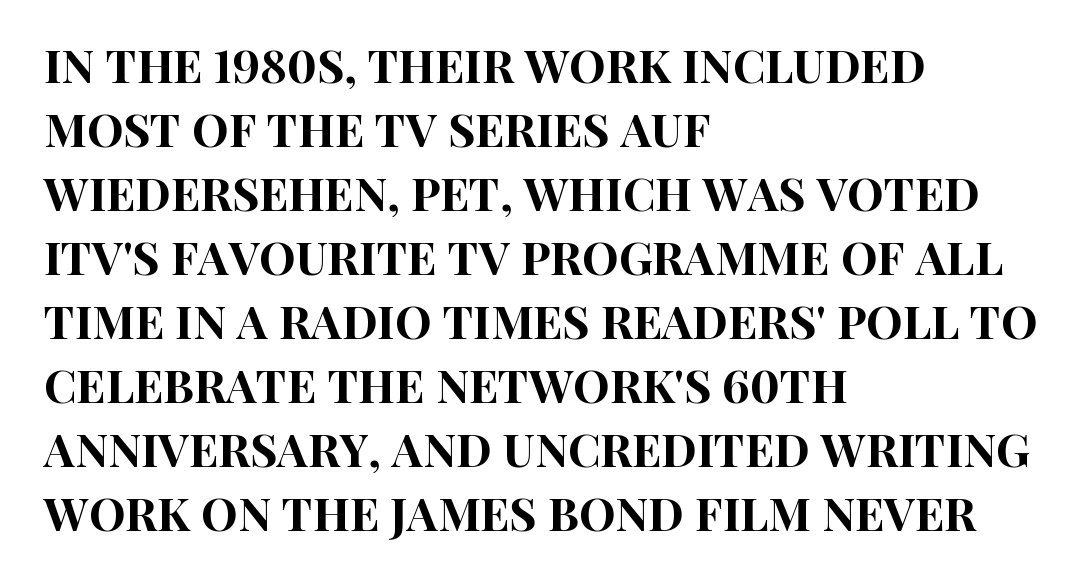
One glance says typical: line gaps are just what's usual. The string is rendered with underlining switched off. Does the lettering tilt? It doesn't — this is upright. The text was rendered using a sans face with plain stroke endings. All the whitespace from short lines collects on the right. The letters advance in unequal steps, a hallmark of proportional type.
